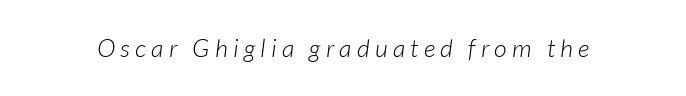
The baseline area is clear. Heft: none added — not bold. What stands out about the letter spacing? Its width — letters are far apart.
